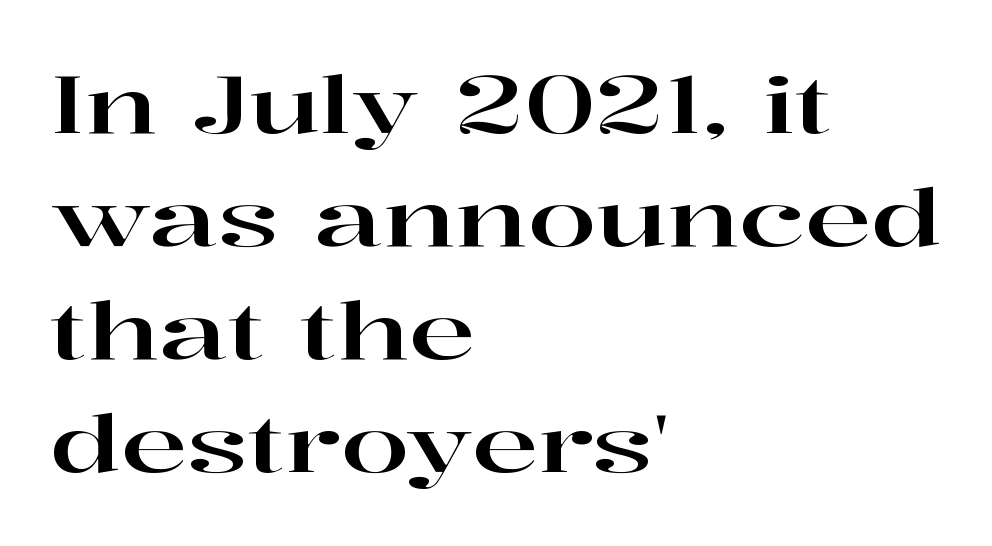
The image shows 79 px wide serif type, upright; set left-aligned, normal line spacing (1.43x), normal letter spacing, not underlined; high stroke contrast and a medium x-height.
